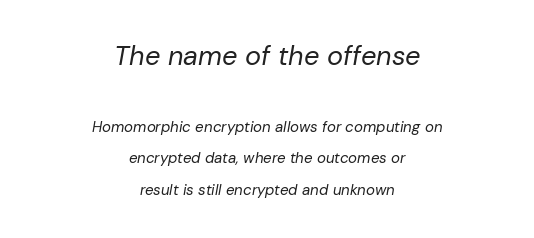
{"italic": "yes", "lean": "right", "slant_degrees": 10, "bold": "no", "underline": "no", "align": "center", "line_spacing": "loose", "line_spacing_ratio": 2.11, "letter_spacing": "normal", "letter_spacing_em": 0.0, "larger_block": "first", "size_ratio": 1.8, "glyph_px": 27}
